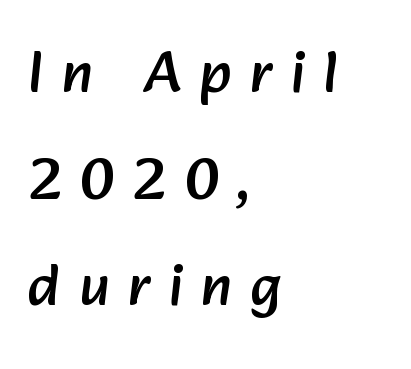
Nobody drew a line under any word here. The text block is weighted toward the left margin, trailing off unevenly rightward. Character widths vary here, with narrow letters taking less room than wide ones. Regarding serifs, this sample does without them.
